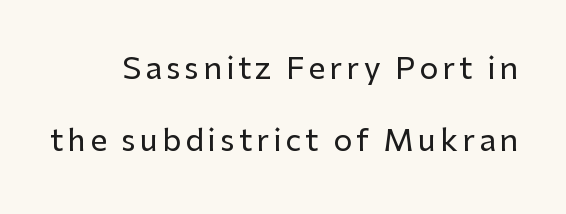
The image shows 30 px sans-serif type, upright; set loose line spacing (2.39x), not underlined; low stroke contrast and a medium x-height.
